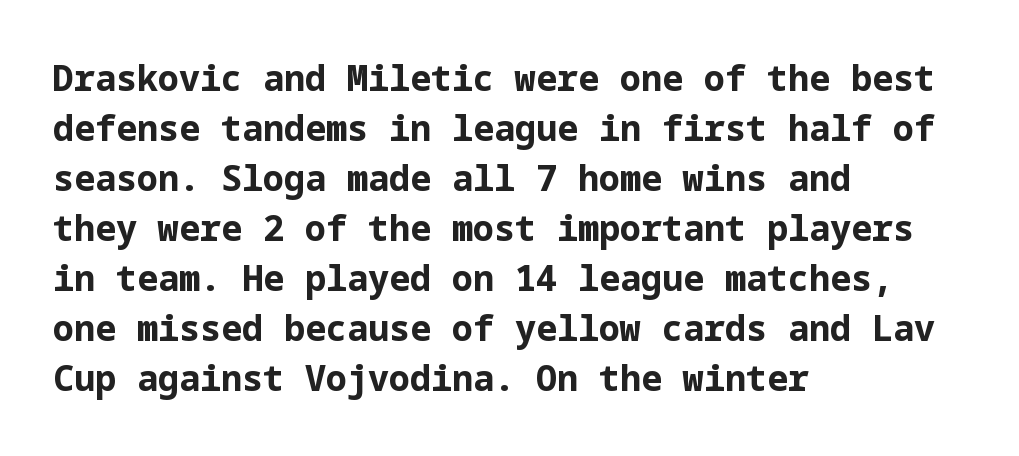
The image shows 35 px bold sans-serif type, upright; set left-aligned, normal line spacing (1.43x), normal letter spacing, not underlined; low stroke contrast and a medium x-height.
